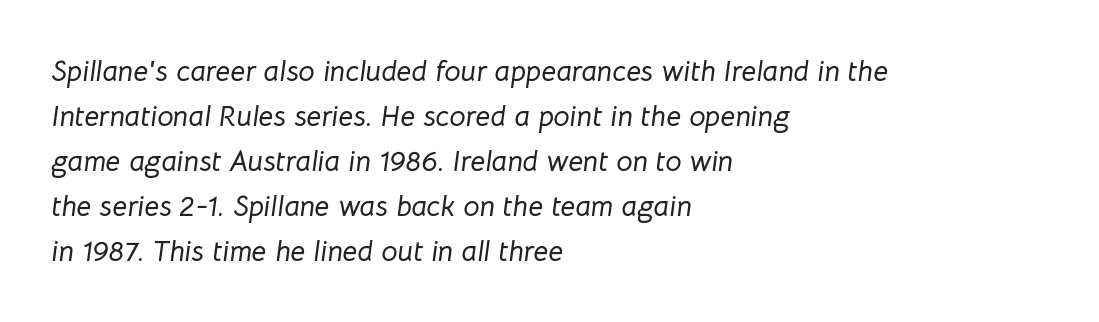
Leading: standard. Any mark beneath the type? The region is blank. Would a proofreader flag this as italicized? Yes. Each word holds together tightly as a unit, with standard inter-letter gaps. Character widths vary here, with narrow letters taking less room than wide ones.
